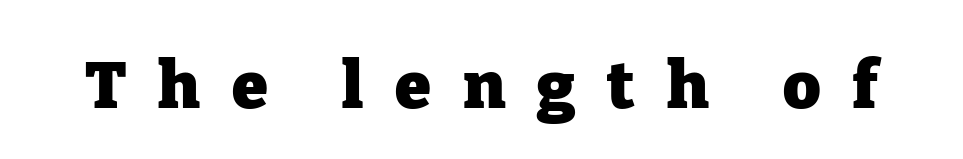
The passage shown is typed in a proportional face where columns would drift. Check where the strokes stop: tiny serifs finish them off. Words appear elongated and porous because spacing is wide. The zone under the glyphs is completely vacant. Stroke thickness is high; the sample reads as a true bold. In terms of posture, this sample is upright.
